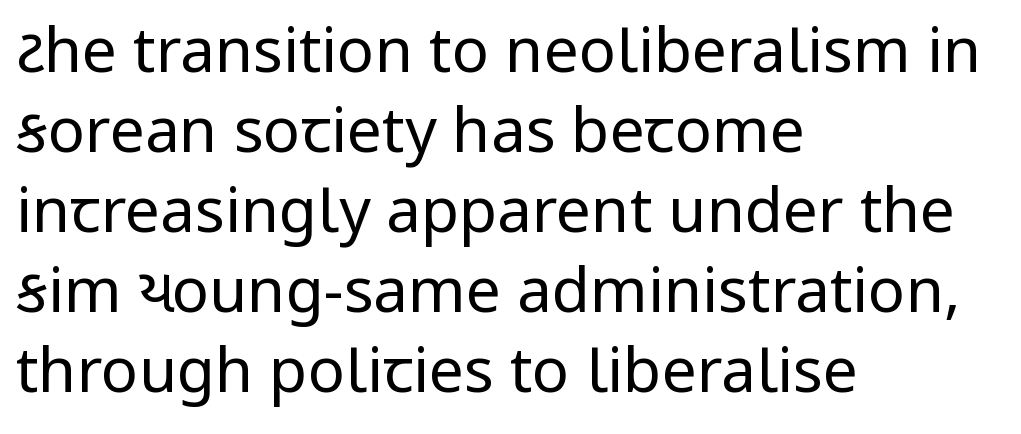
Q: Is the text bold? A: No.
Q: Is the text italic (slanted)? A: No, it is upright.
Q: Is the typeface a serif or a sans-serif typeface? A: Sans-serif.
Q: Is the text underlined? A: No.
Q: How is the paragraph aligned? A: Left-aligned.
Q: Is the spacing between letters normal or unusually wide? A: Normal.
Q: Is the spacing between lines tight, normal or loose? A: Normal.
Q: Width (condensed, normal, or wide)? A: Condensed.
Q: Stroke contrast? A: Low.
Q: x-height? A: Large.
Q: Monospaced? A: No.
